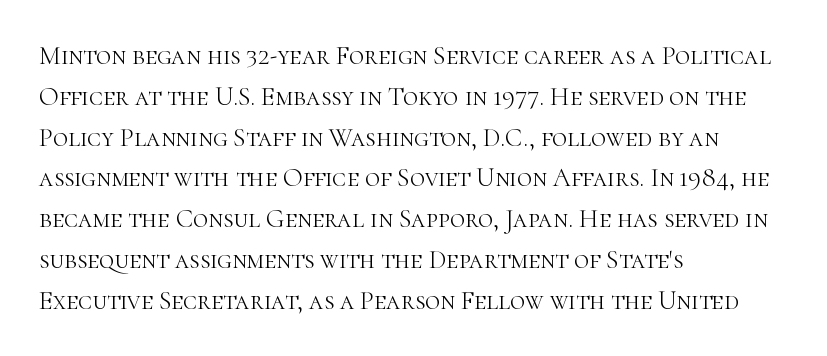
The image shows 26 px text type, upright; set left-aligned, normal line spacing (1.57x), normal letter spacing, not underlined.
